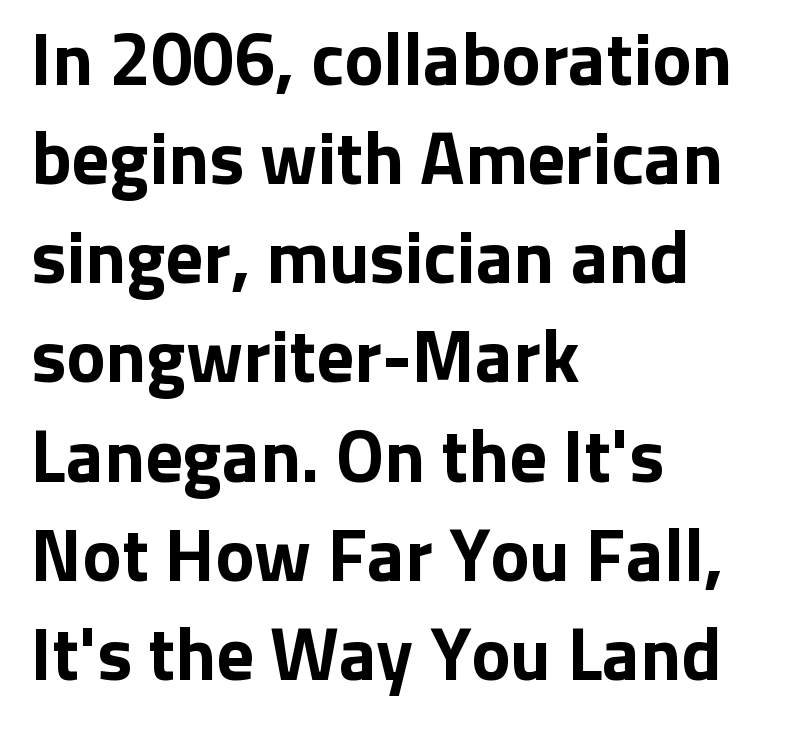
Serifs: no, the terminals of the letterforms are clean. Successive baselines arrive at the customary interval. The strokes are fattened all the way to bold. The setting favours the left margin, as ordinary paragraphs usually do. When letters stand straight like this, we call the style roman or upright.
